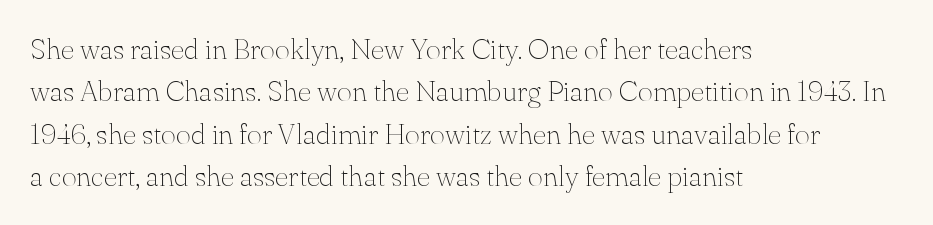
Q: Is the text bold? A: No.
Q: Is the text italic (slanted)? A: No, it is upright.
Q: Is the typeface a serif or a sans-serif typeface? A: Serif.
Q: Is the text underlined? A: No.
Q: How is the paragraph aligned? A: Left-aligned.
Q: Is the spacing between letters normal or unusually wide? A: Normal.
Q: Is the spacing between lines tight, normal or loose? A: Normal.
Q: Width (condensed, normal, or wide)? A: Normal.
Q: Stroke contrast? A: Medium.
Q: x-height? A: Small.
Q: Monospaced? A: No.
